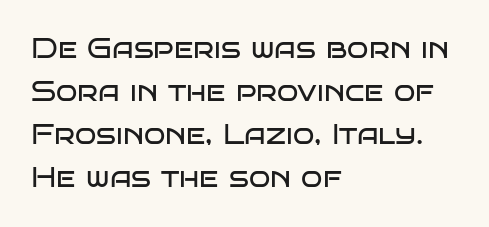
Q: Is the text bold? A: No.
Q: Is the text italic (slanted)? A: No, it is upright.
Q: Is the typeface a serif or a sans-serif typeface? A: Sans-serif.
Q: Is the text underlined? A: No.
Q: How is the paragraph aligned? A: Left-aligned.
Q: Is the spacing between letters normal or unusually wide? A: Normal.
Q: Is the spacing between lines tight, normal or loose? A: Normal.
Q: Width (condensed, normal, or wide)? A: Wide.
Q: Stroke contrast? A: Low.
Q: x-height? A: Large.
Q: Monospaced? A: No.
